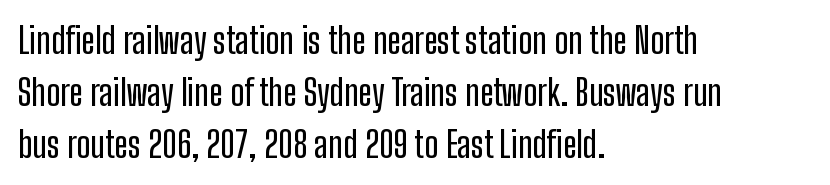
You could not count columns in this text — the font is proportionally spaced. Look at the tracking — it's just the regular setting, nothing added. The text was rendered using a sans face with plain stroke endings. Plain, unruled lines of type. Posture: upright roman. Does the copy run flush right? No — it runs flush left.
